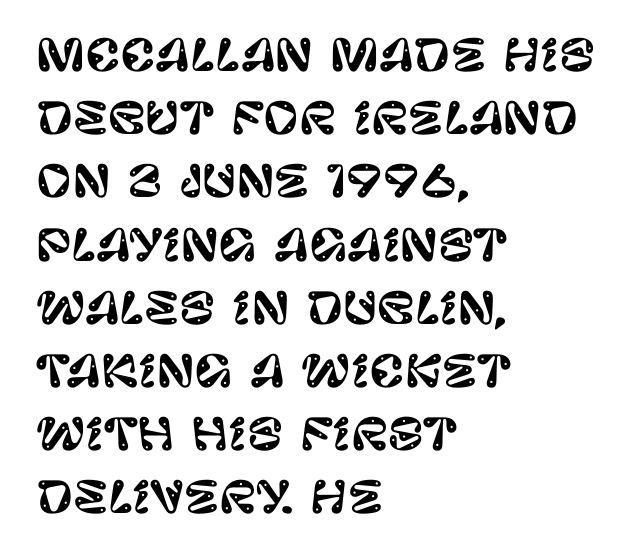
{"serif": "no", "width": "normal", "stroke_contrast": "low", "x_height": "large", "monospaced": "no", "underline": "no", "align": "left", "line_spacing": "normal", "line_spacing_ratio": 1.47, "letter_spacing": "normal", "letter_spacing_em": 0.0, "glyph_px": 43}
